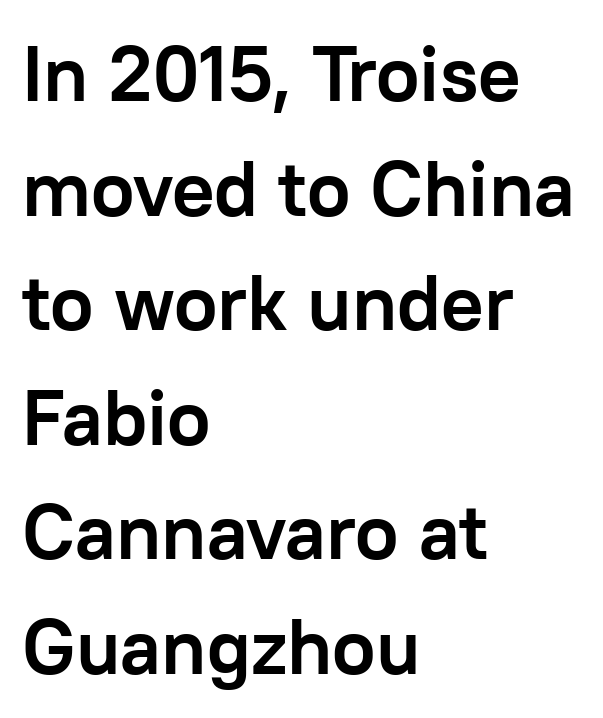
You can tell it's not italic because the verticals are truly vertical. Type style note: lacks serifs. The text block is weighted toward the left margin, trailing off unevenly rightward. Letters rest on an invisible, unmarked baseline.
